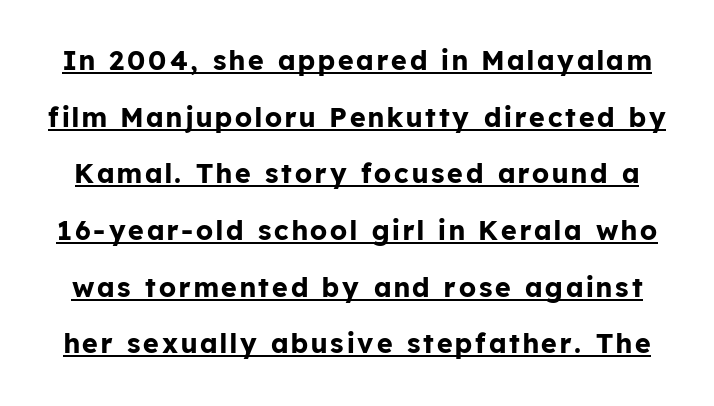
These words are printed bold, with thick strokes throughout. The line-height multiplier appears high, well above default. Nope, not italic — everything's standing straight. Notice how a bar underscores the lettering throughout.
